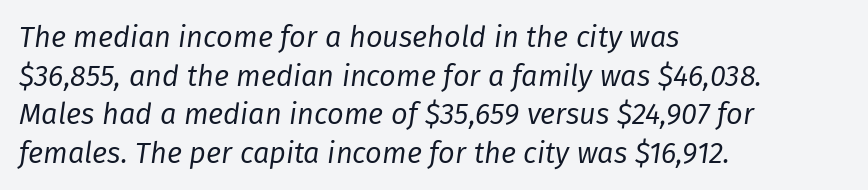
The image shows 29 px regular-weight type, italic (leaning right); set left-aligned, normal line spacing (1.33x), normal letter spacing, not underlined; low stroke contrast and a medium x-height.
